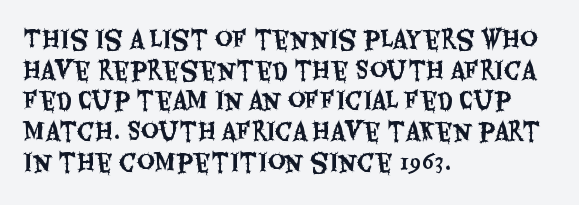
The image shows 24 px text type, upright; set left-aligned, normal line spacing (1.28x), normal letter spacing, not underlined.
